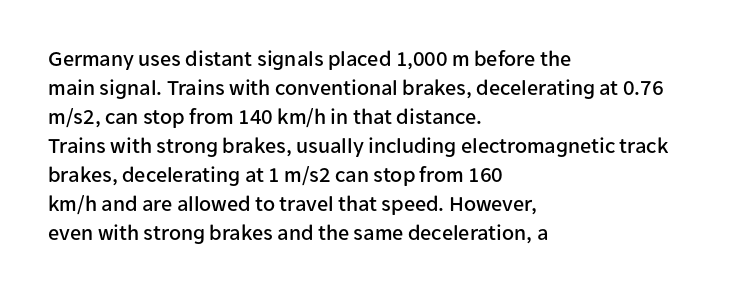
{"italic": "no", "underline": "no", "align": "left", "line_spacing": "normal", "line_spacing_ratio": 1.32, "letter_spacing": "normal", "letter_spacing_em": 0.0, "glyph_px": 22}
